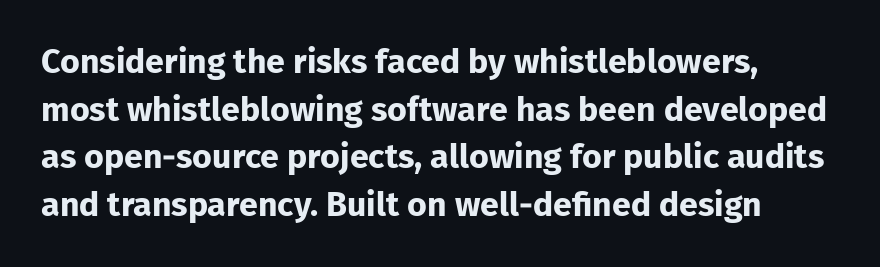
The image shows 34 px bold sans-serif type, upright; set left-aligned, normal line spacing (1.4x), normal letter spacing, not underlined; low stroke contrast and a medium x-height.
